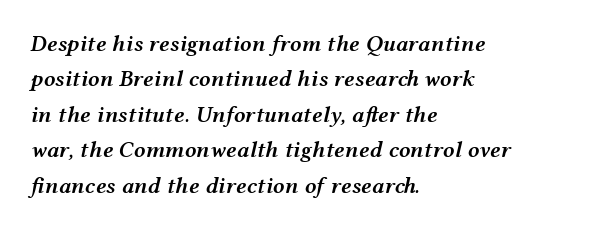
The image shows 23 px text type, italic (leaning right); set left-aligned, normal line spacing (1.54x), normal letter spacing, not underlined.
